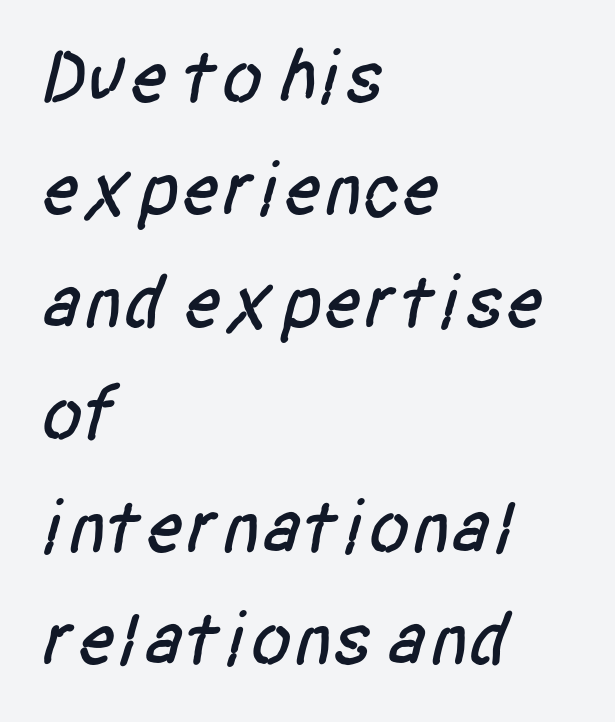
Does the leading feel generous? No, just average. Varying glyph widths throughout — classic text-font behaviour. Which margin do the lines hug? The left one — the right edge is uneven. This rendering leaves character spacing at its baseline value. Type style note: lacks serifs. The gap between lines stays unmarked.
